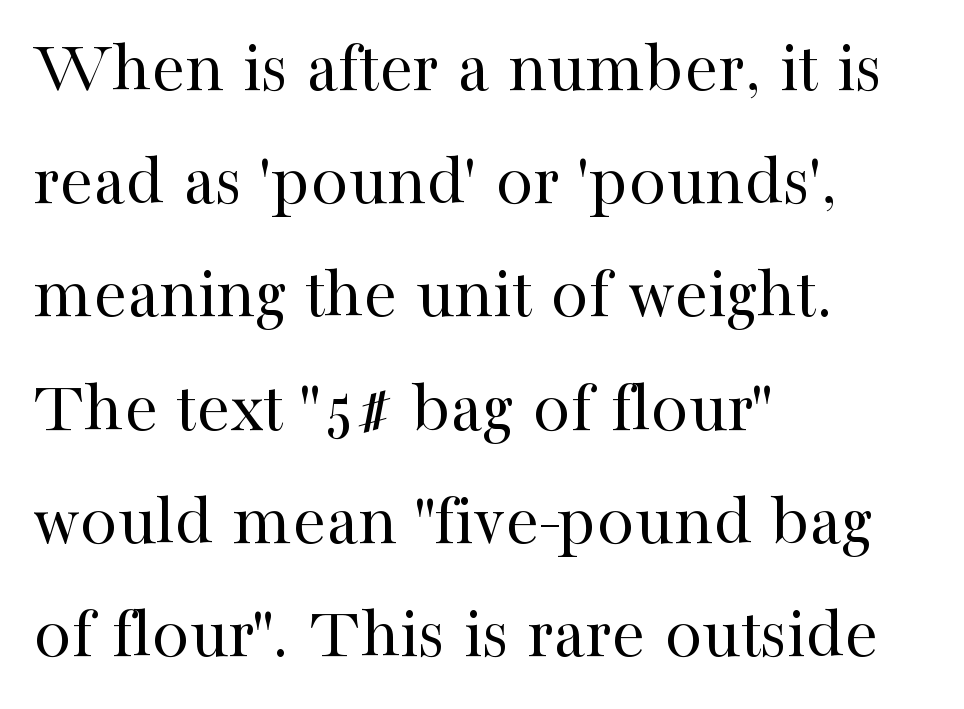
The weight would be labelled regular, book, light, or lighter still. Classification — serif. Alignment: flush left. The line-height multiplier appears to be the usual default.
